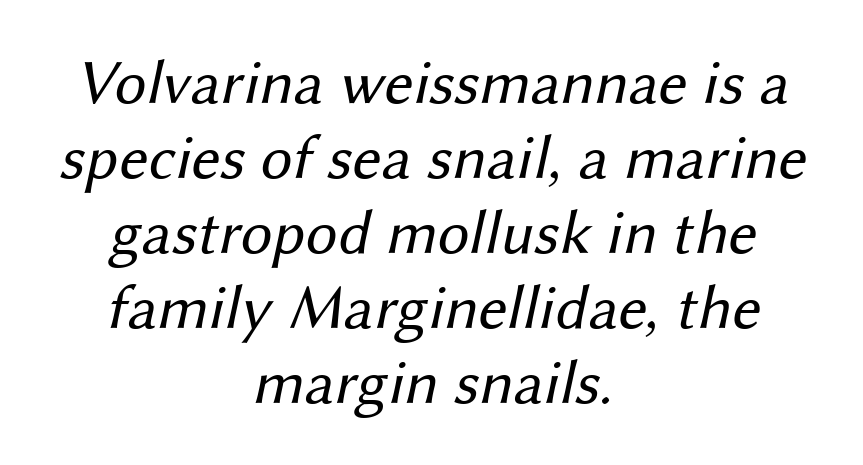
{"serif": "no", "bold": "no", "weight": "regular", "width": "normal", "stroke_contrast": "medium", "x_height": "medium", "monospaced": "no", "underline": "no", "align": "center", "line_spacing_ratio": 1.19, "letter_spacing": "normal", "letter_spacing_em": 0.0, "glyph_px": 63}
